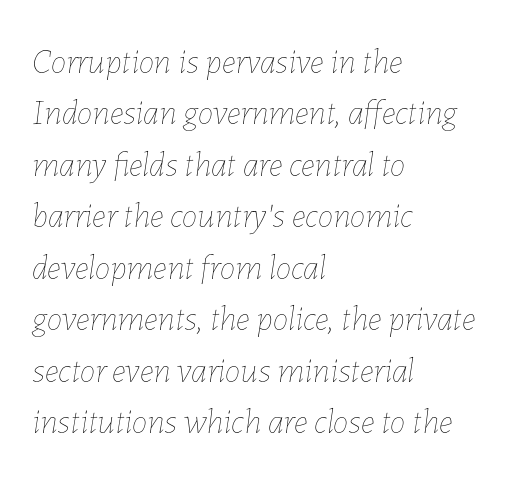
The image shows 35 px thin type, italic (leaning right); set left-aligned, normal line spacing (1.47x), normal letter spacing, not underlined; low stroke contrast and a medium x-height.
